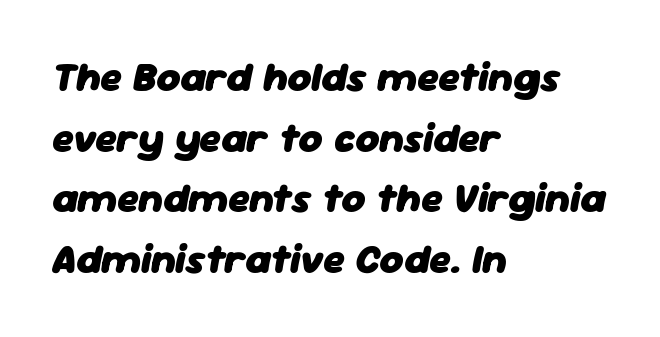
{"italic": "yes", "lean": "right", "slant_degrees": 11, "bold": "yes", "weight": "heavy", "width": "normal", "stroke_contrast": "low", "x_height": "medium", "monospaced": "no", "underline": "no", "align": "left", "line_spacing": "normal", "line_spacing_ratio": 1.48, "letter_spacing": "normal", "letter_spacing_em": 0.0, "glyph_px": 41}
